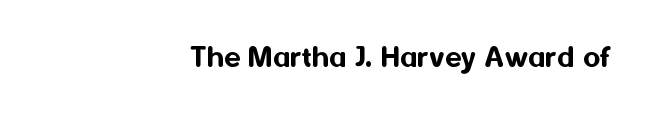
The image shows 33 px sans-serif type, upright; set right-aligned, normal letter spacing, not underlined; medium stroke contrast and a medium x-height.
